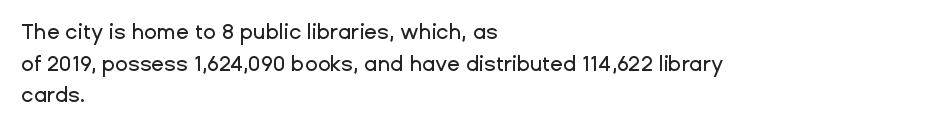
The image shows 21 px text type, upright; set left-aligned, normal line spacing (1.51x), normal letter spacing, not underlined.
